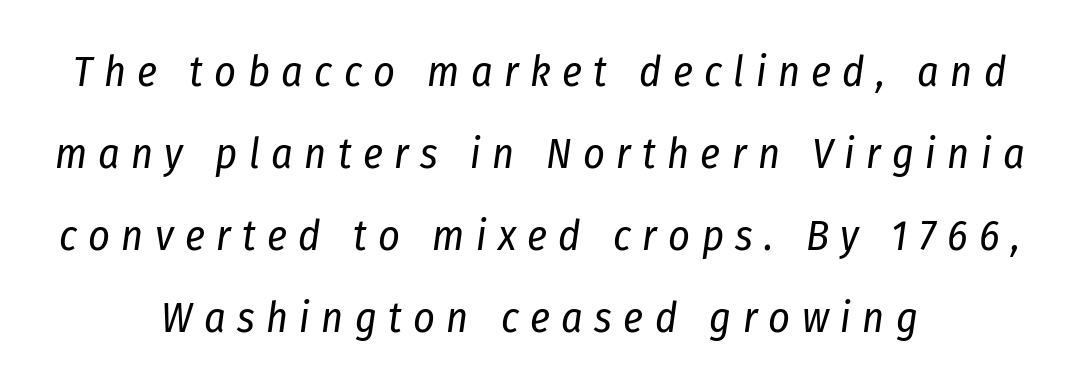
Q: Is the text bold? A: No.
Q: Is the text italic (slanted)? A: Yes, it leans right by about 8 degrees.
Q: Is the text underlined? A: No.
Q: How is the paragraph aligned? A: Centered.
Q: Is the spacing between letters normal or unusually wide? A: Unusually wide.
Q: Is the spacing between lines tight, normal or loose? A: Loose.
Q: Width (condensed, normal, or wide)? A: Condensed.
Q: Stroke contrast? A: Low.
Q: x-height? A: Medium.
Q: Monospaced? A: No.
